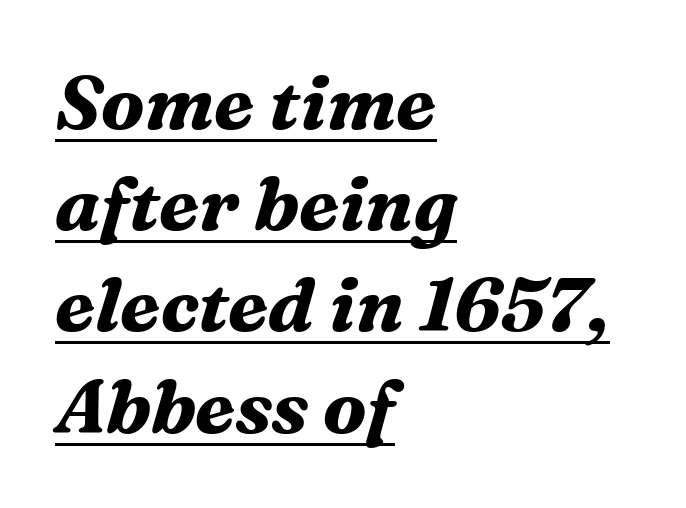
Style check: oblique. You'd pick this weight for a headline — it's a proper bold. Baseline-to-baseline distance is the conventional proportion of letter height. The typesetter has applied underlining to the passage shown. If you drew a ruler down the left edge, every line would touch it. Classification — serif.
